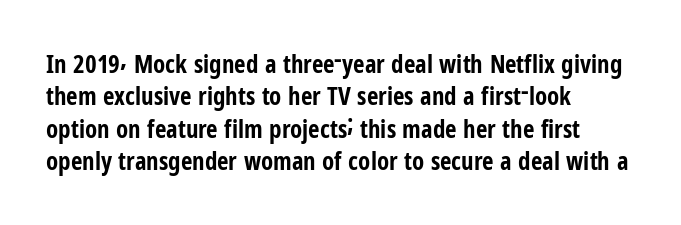
A typesetter would mark this as roman, not italic. The strokes are fattened all the way to bold. Beneath every word, the page is bare. The letters sit at their default tracking, neither squeezed nor spread. Notice how the passage keeps a crisp vertical edge on the left only. The lines sit at an ordinary, default distance from one another.
